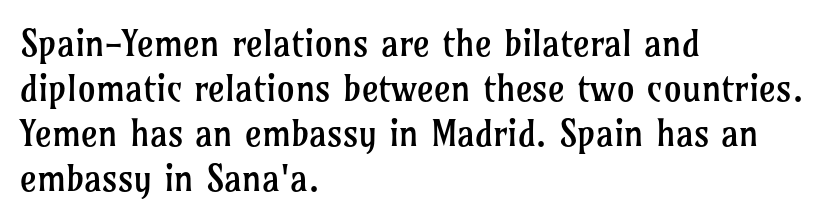
{"serif": "yes", "italic": "no", "bold": "no", "weight": "regular", "width": "normal", "stroke_contrast": "low", "x_height": "medium", "monospaced": "no", "underline": "no", "align": "left", "line_spacing": "normal", "line_spacing_ratio": 1.25, "letter_spacing": "normal", "letter_spacing_em": 0.0, "glyph_px": 36}
